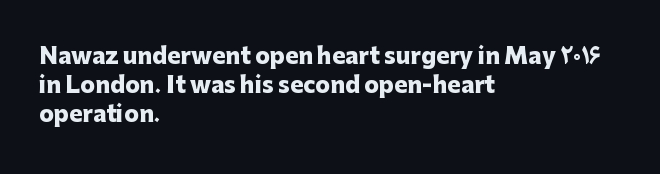
{"italic": "no", "bold": "yes", "underline": "no", "align": "left", "line_spacing": "normal", "line_spacing_ratio": 1.31, "letter_spacing": "normal", "letter_spacing_em": 0.0, "glyph_px": 22}
